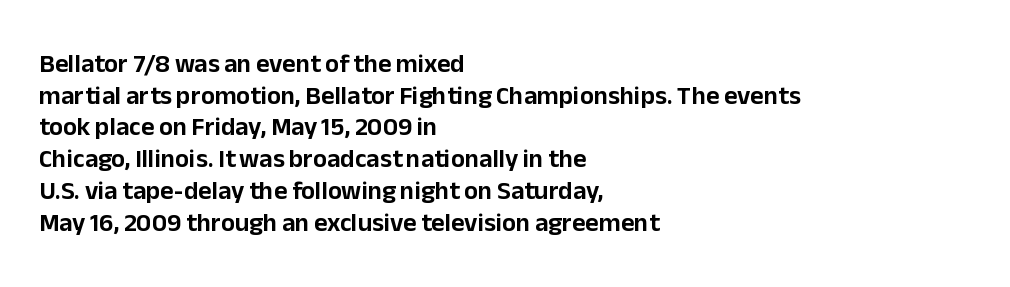
The lettering stays uniformly vertical, giving the passage a roman look. The baseline area is clear. The setting favours the left margin, as ordinary paragraphs usually do. These lines keep a tight, regular rhythm from letter to letter.
